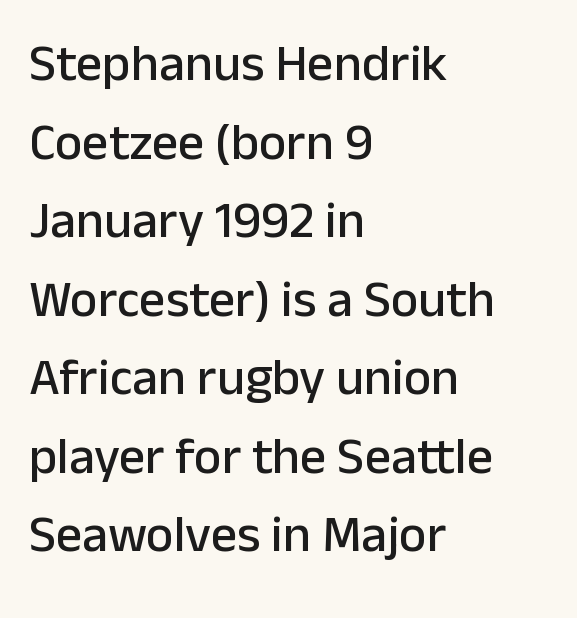
The leading is moderate, giving the passage an even texture. The typesetter chose a ragged-right arrangement here. The face used here is a sans, in the tradition of grotesques and geometrics. Do the letters lean? They stand straight. The letters sit at their default tracking, neither squeezed nor spread. Quick note: underline off.
